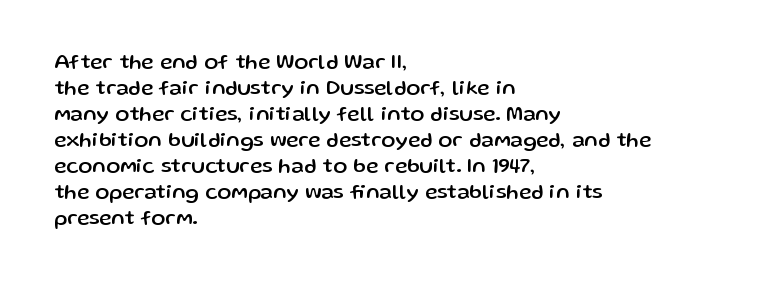
Q: Is the text italic (slanted)? A: No, it is upright.
Q: Is the text underlined? A: No.
Q: How is the paragraph aligned? A: Left-aligned.
Q: Is the spacing between letters normal or unusually wide? A: Normal.
